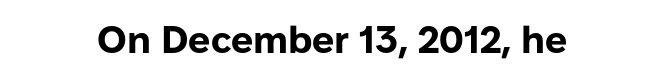
{"serif": "no", "italic": "no", "bold": "yes", "weight": "bold", "width": "normal", "stroke_contrast": "low", "x_height": "medium", "monospaced": "no", "underline": "no", "align": "center", "letter_spacing": "normal", "letter_spacing_em": 0.0, "glyph_px": 39}
